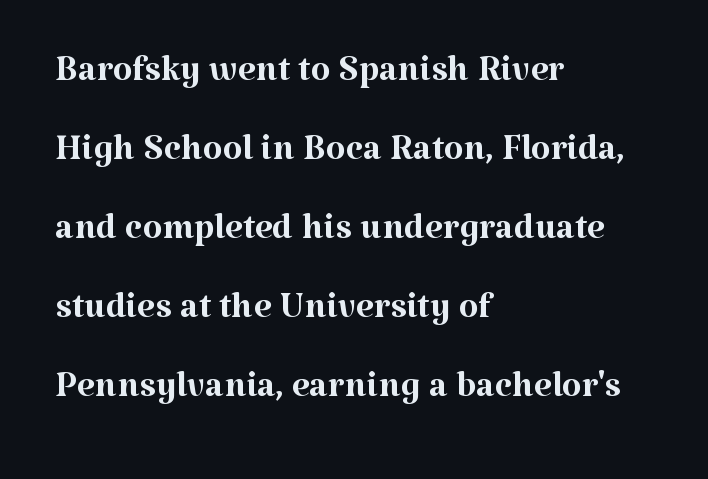
{"serif": "yes", "italic": "no", "bold": "no", "weight": "regular", "width": "normal", "stroke_contrast": "medium", "x_height": "medium", "monospaced": "no", "underline": "no", "align": "left", "line_spacing": "normal", "line_spacing_ratio": 1.55, "letter_spacing": "normal", "letter_spacing_em": 0.0, "glyph_px": 51}
